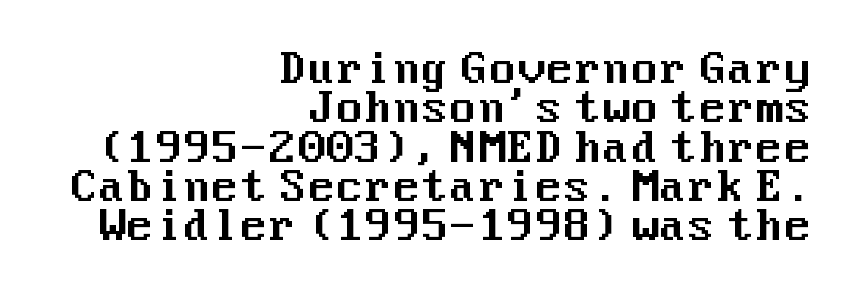
{"serif": "no", "italic": "no", "width": "normal", "stroke_contrast": "medium", "x_height": "medium", "underline": "no", "align": "right", "line_spacing": "tight", "line_spacing_ratio": 0.96, "letter_spacing": "normal", "letter_spacing_em": 0.0, "glyph_px": 41}
